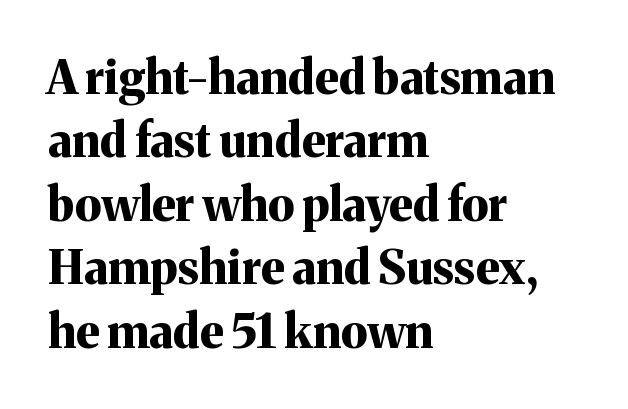
Q: Is the text bold? A: Yes.
Q: Is the text italic (slanted)? A: No, it is upright.
Q: Is the typeface a serif or a sans-serif typeface? A: Serif.
Q: Is the text underlined? A: No.
Q: How is the paragraph aligned? A: Left-aligned.
Q: Is the spacing between letters normal or unusually wide? A: Normal.
Q: Is the spacing between lines tight, normal or loose? A: Normal.
Q: Width (condensed, normal, or wide)? A: Normal.
Q: Stroke contrast? A: Medium.
Q: x-height? A: Medium.
Q: Monospaced? A: No.
